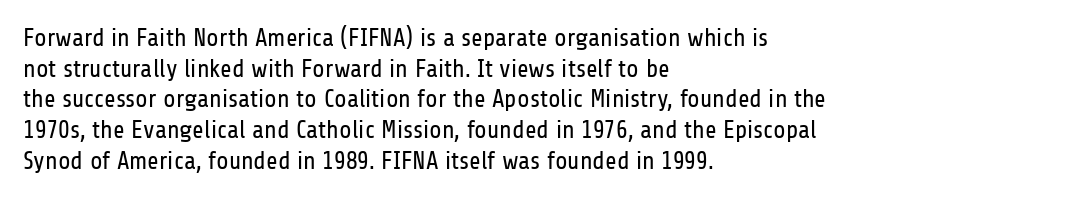
The image shows 25 px text type, upright; set left-aligned, line spacing 1.23x, normal letter spacing, not underlined.
